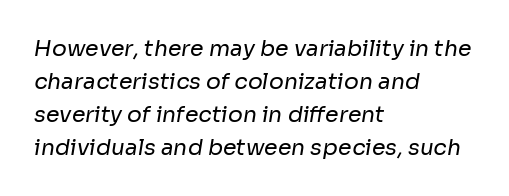
Q: Is the text bold? A: No.
Q: Is the text underlined? A: No.
Q: How is the paragraph aligned? A: Left-aligned.
Q: Is the spacing between letters normal or unusually wide? A: Normal.
Q: Is the spacing between lines tight, normal or loose? A: Normal.
